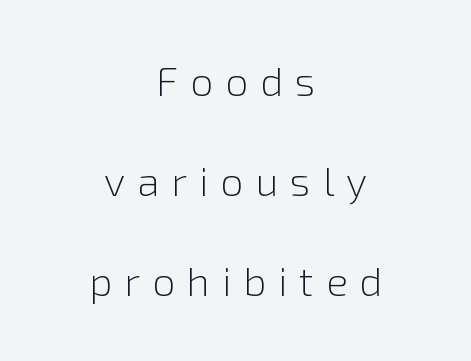
Quick note: interline space is abundant. Rule under the text: the space is simply empty. You can tell it's not italic because the verticals are truly vertical. No chunkiness to these letters — they're not bold. Serifs: no, the terminals of the letterforms are clean. The compositor balanced each line on the midline.
